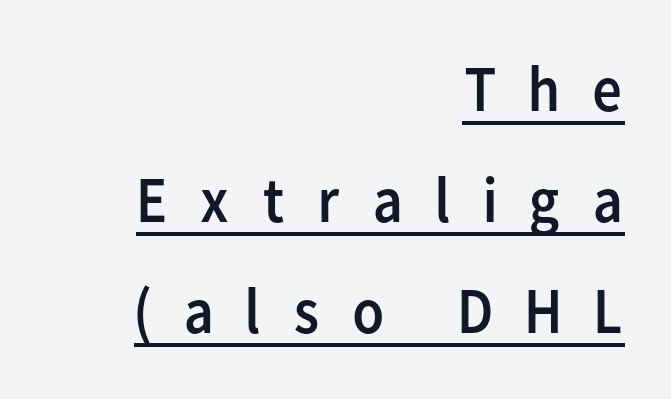
The image shows 65 px regular-weight sans-serif type, upright; set right-aligned, line spacing 1.71x, unusually wide letter spacing (+0.46 em), underlined; low stroke contrast and a medium x-height.
